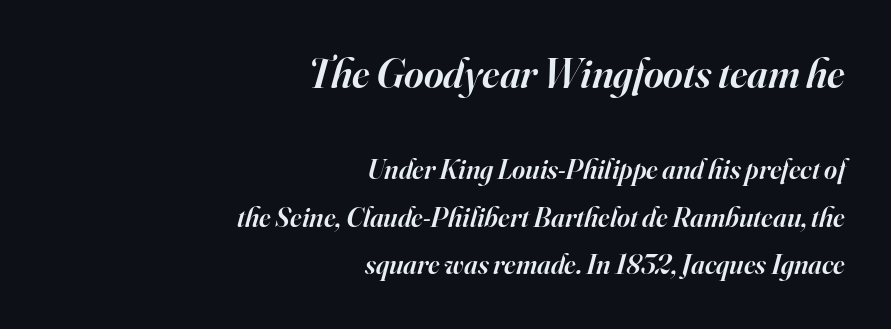
The image shows 42 px semibold serif type, italic (leaning right); set right-aligned, normal line spacing (1.7x), normal letter spacing, not underlined; the first (top) block is 1.5x larger; high stroke contrast and a small x-height.
